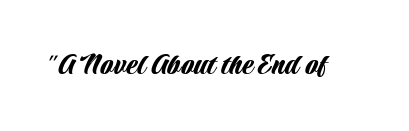
The letters advance in unequal steps, a hallmark of proportional type. Clear beneath every line of the passage. Grotesque or geometric, the face here clearly has no serifs. The passage shown has conventional tracking throughout.
